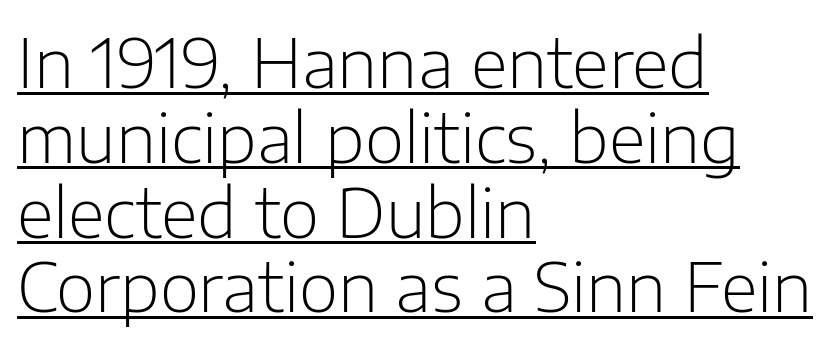
The image shows 68 px light sans-serif type, upright; set left-aligned, tight line spacing (1.1x), normal letter spacing, underlined; low stroke contrast and a medium x-height.
